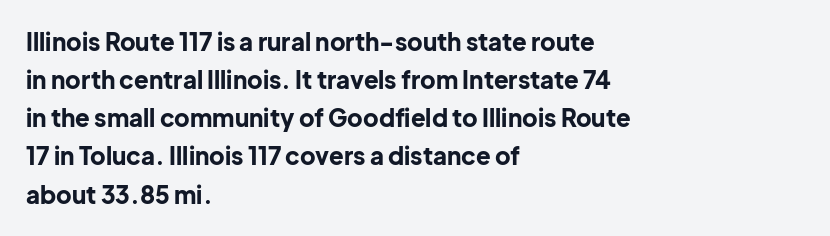
The image shows 24 px bold type, upright; set left-aligned, normal line spacing (1.59x), normal letter spacing, not underlined.
